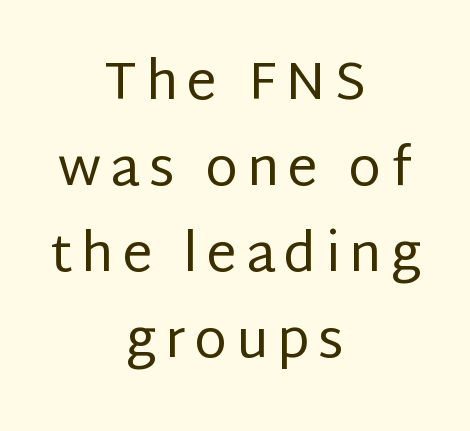
The image shows 53 px regular-weight sans-serif type, upright; set centered, normal line spacing (1.62x), not underlined; low stroke contrast and a large x-height.
